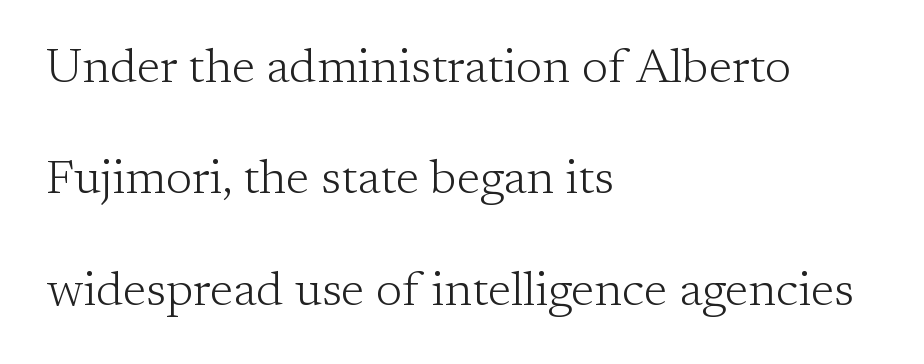
Q: Is the text bold? A: No.
Q: Is the text italic (slanted)? A: No, it is upright.
Q: Is the typeface a serif or a sans-serif typeface? A: Serif.
Q: Is the text underlined? A: No.
Q: How is the paragraph aligned? A: Left-aligned.
Q: Is the spacing between letters normal or unusually wide? A: Normal.
Q: Is the spacing between lines tight, normal or loose? A: Loose.
Q: Width (condensed, normal, or wide)? A: Normal.
Q: Stroke contrast? A: Low.
Q: x-height? A: Medium.
Q: Monospaced? A: No.
